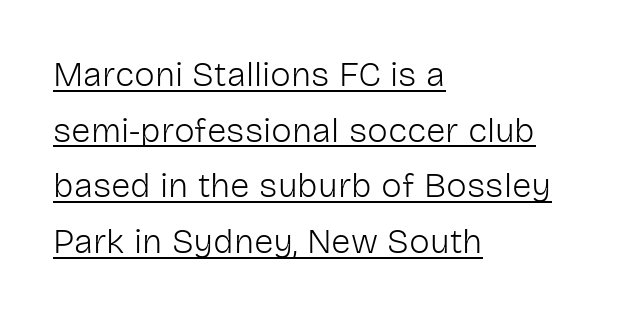
Q: Is the text bold? A: No.
Q: Is the text italic (slanted)? A: No, it is upright.
Q: Is the typeface a serif or a sans-serif typeface? A: Sans-serif.
Q: Is the text underlined? A: Yes.
Q: How is the paragraph aligned? A: Left-aligned.
Q: Is the spacing between letters normal or unusually wide? A: Normal.
Q: Is the spacing between lines tight, normal or loose? A: Normal.
Q: Width (condensed, normal, or wide)? A: Normal.
Q: Stroke contrast? A: Low.
Q: x-height? A: Medium.
Q: Monospaced? A: No.
